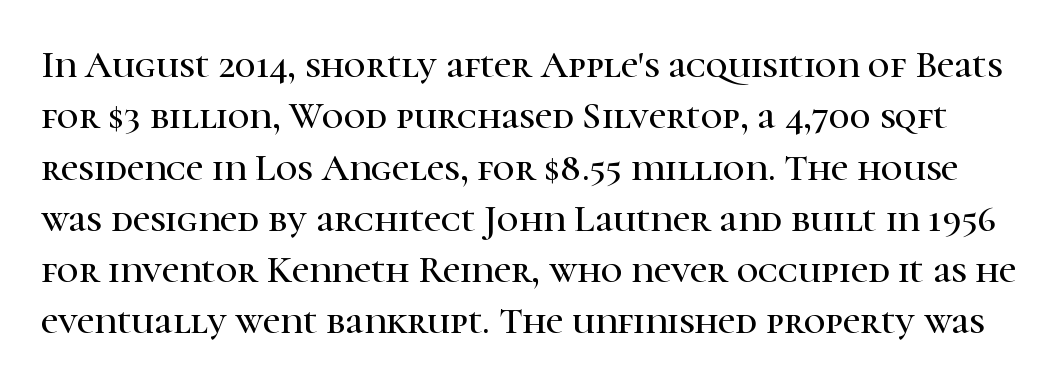
Q: Is the text italic (slanted)? A: No, it is upright.
Q: Is the typeface a serif or a sans-serif typeface? A: Serif.
Q: Is the text underlined? A: No.
Q: Is the spacing between letters normal or unusually wide? A: Normal.
Q: Is the spacing between lines tight, normal or loose? A: Normal.
Q: Width (condensed, normal, or wide)? A: Normal.
Q: Stroke contrast? A: High.
Q: x-height? A: Medium.
Q: Monospaced? A: No.
